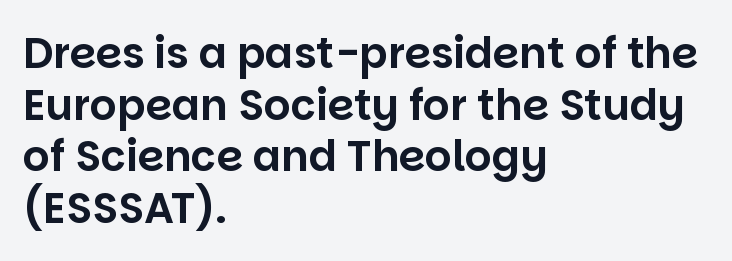
The image shows 42 px sans-serif type, upright; set left-aligned, line spacing 1.23x, normal letter spacing, not underlined; low stroke contrast and a large x-height.
